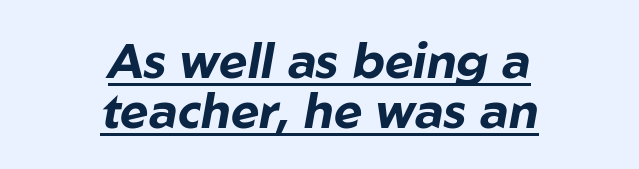
The image shows 49 px bold type, italic (leaning right); set centered, tight line spacing (1.03x), normal letter spacing, underlined; low stroke contrast and a medium x-height.
